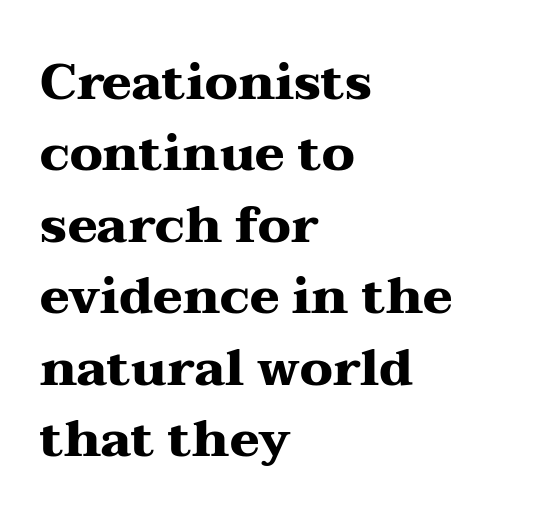
The image shows 50 px heavy, wide serif type, upright; set left-aligned, normal line spacing (1.43x), normal letter spacing, not underlined; medium stroke contrast and a medium x-height.
